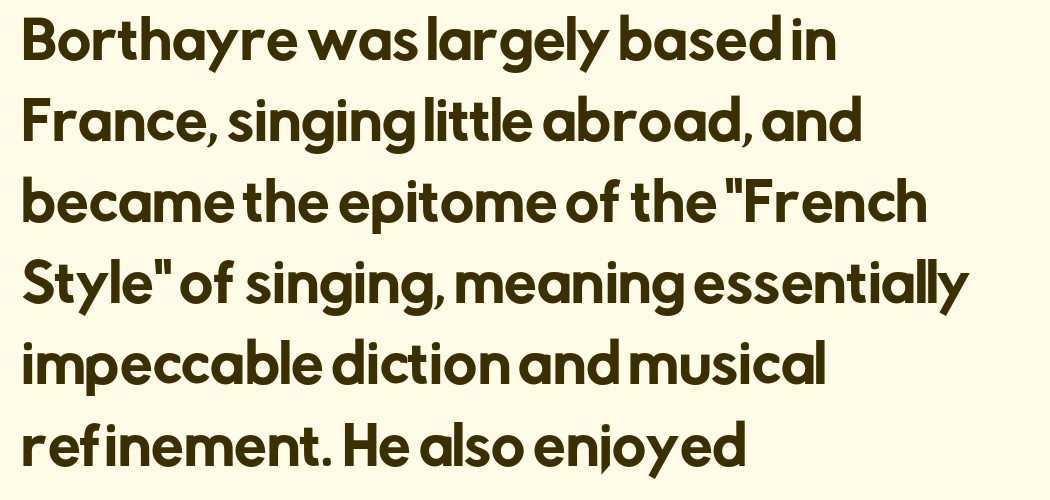
{"serif": "no", "italic": "no", "width": "normal", "stroke_contrast": "low", "x_height": "medium", "monospaced": "no", "underline": "no", "align": "left", "line_spacing": "normal", "line_spacing_ratio": 1.56, "letter_spacing": "normal", "letter_spacing_em": 0.0, "glyph_px": 52}
